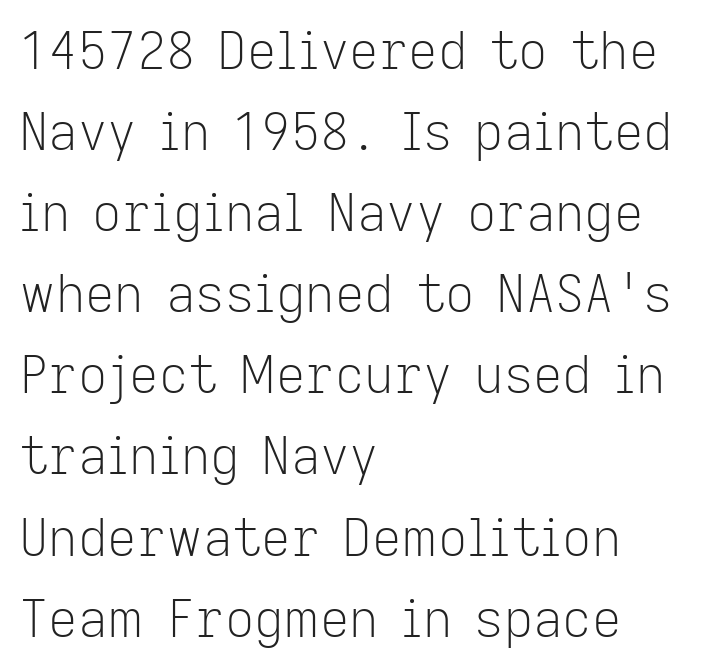
{"serif": "no", "italic": "no", "bold": "no", "weight": "light", "width": "normal", "stroke_contrast": "low", "x_height": "medium", "monospaced": "no", "underline": "no", "align": "left", "line_spacing": "normal", "line_spacing_ratio": 1.59, "letter_spacing": "normal", "letter_spacing_em": 0.0, "glyph_px": 51}
